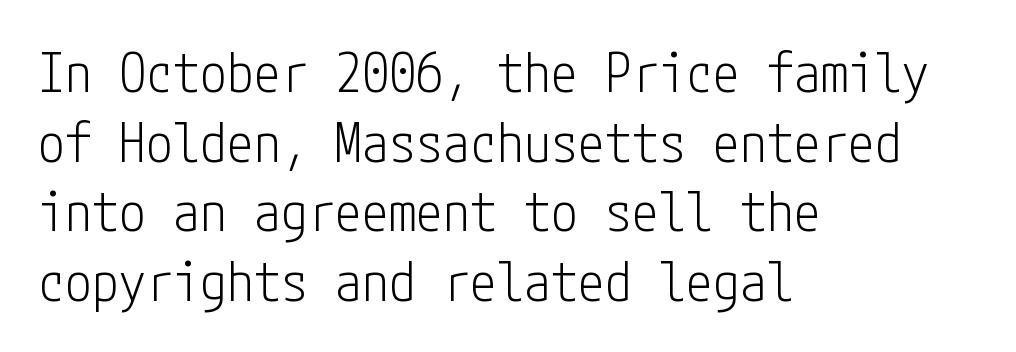
The rendering shows plain stroke endings on the letterforms — a sans-serif design. The strip under each line holds only bare page. Baseline-to-baseline distance is the conventional proportion of letter height. The paragraph shown leans on its left margin. Is the stroke heavy? The answer is a plain regular-or-lighter.
